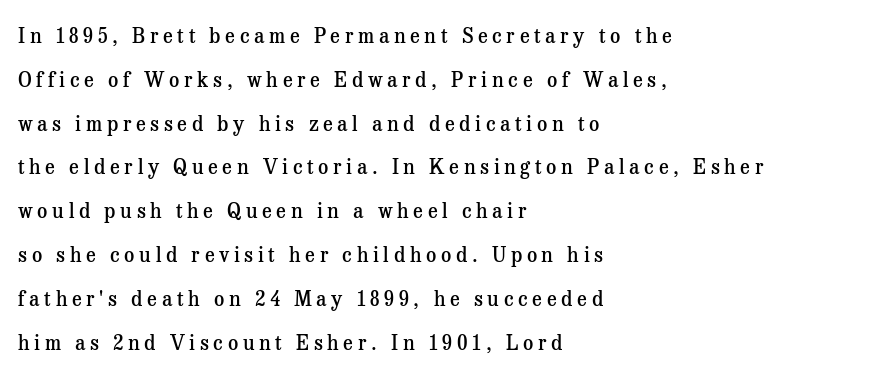
I'd describe the lettering as semibold — firm but not a full bold. This sample uses expanded letter spacing, leaving extra air between glyphs. Line starts are locked; line ends wander. Characters remain perfectly vertical along every line.
